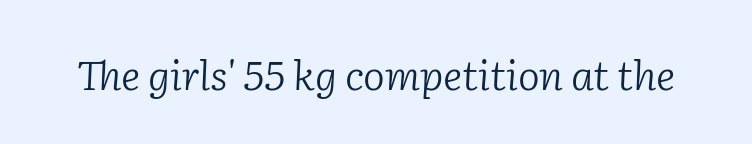
Q: Is the text bold? A: No.
Q: Is the text italic (slanted)? A: Yes, it leans right by about 2 degrees.
Q: Is the typeface a serif or a sans-serif typeface? A: Serif.
Q: Is the text underlined? A: No.
Q: Is the spacing between letters normal or unusually wide? A: Normal.
Q: Width (condensed, normal, or wide)? A: Normal.
Q: Stroke contrast? A: Low.
Q: x-height? A: Medium.
Q: Monospaced? A: No.
